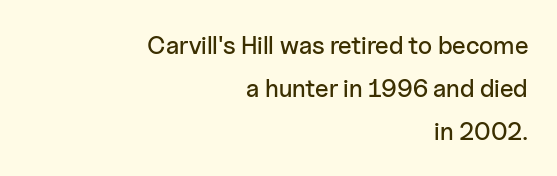
{"italic": "no", "underline": "no", "align": "right", "line_spacing_ratio": 1.73, "letter_spacing": "normal", "letter_spacing_em": 0.0, "glyph_px": 25}
